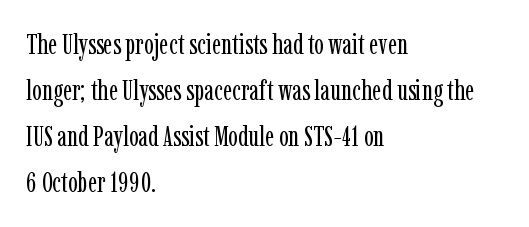
Do the characters align in a grid? No, the font is proportional. The block of text has a typical density, with ordinary space between rows. The space directly below the letters is spotless. The rendering shows small feet on the letterforms — a serif design.
